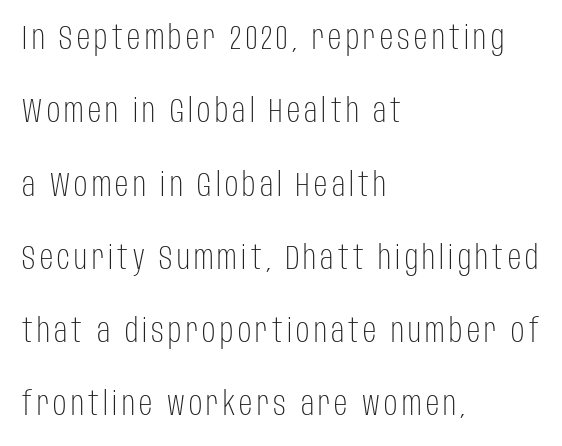
Q: Is the text bold? A: No.
Q: Is the text italic (slanted)? A: No, it is upright.
Q: Is the typeface a serif or a sans-serif typeface? A: Sans-serif.
Q: Is the text underlined? A: No.
Q: How is the paragraph aligned? A: Left-aligned.
Q: Is the spacing between lines tight, normal or loose? A: Loose.
Q: Width (condensed, normal, or wide)? A: Condensed.
Q: Stroke contrast? A: Low.
Q: x-height? A: Large.
Q: Monospaced? A: No.
